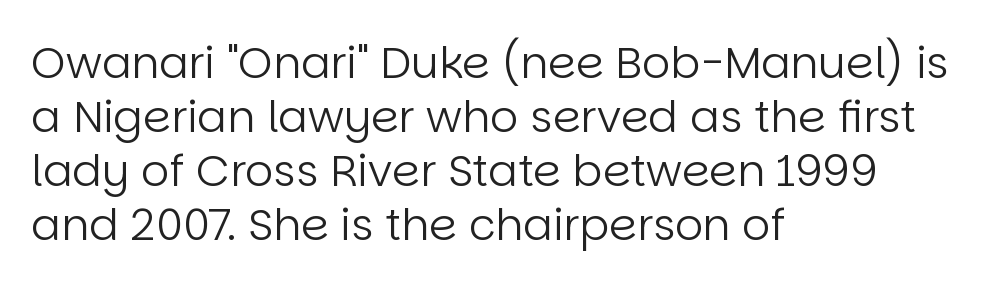
The image shows 44 px regular-weight sans-serif type, upright; set left-aligned, line spacing 1.23x, normal letter spacing, not underlined; low stroke contrast and a large x-height.
